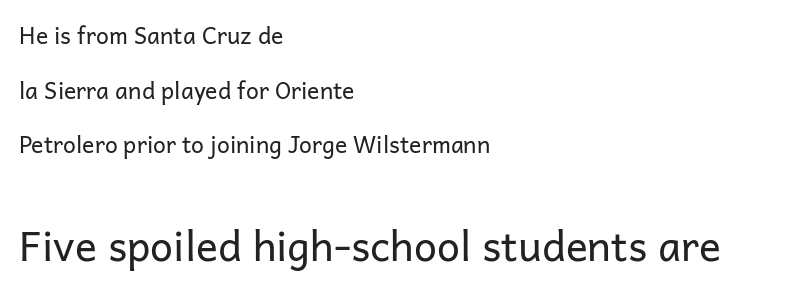
Font category for this specimen: sans-serif. Of the two passages, the one underneath uses the larger point size. Character widths vary here, with narrow letters taking less room than wide ones. Which margin do the lines hug? The left one — the right edge is uneven.
